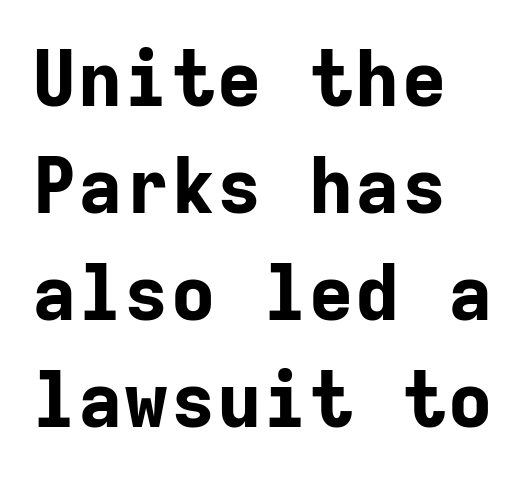
Q: Is the text bold? A: Yes.
Q: Is the text italic (slanted)? A: No, it is upright.
Q: Is the typeface a serif or a sans-serif typeface? A: Sans-serif.
Q: Is the text underlined? A: No.
Q: Is the spacing between letters normal or unusually wide? A: Normal.
Q: Is the spacing between lines tight, normal or loose? A: Normal.
Q: Width (condensed, normal, or wide)? A: Normal.
Q: Stroke contrast? A: Low.
Q: x-height? A: Medium.
Q: Monospaced? A: Yes.
